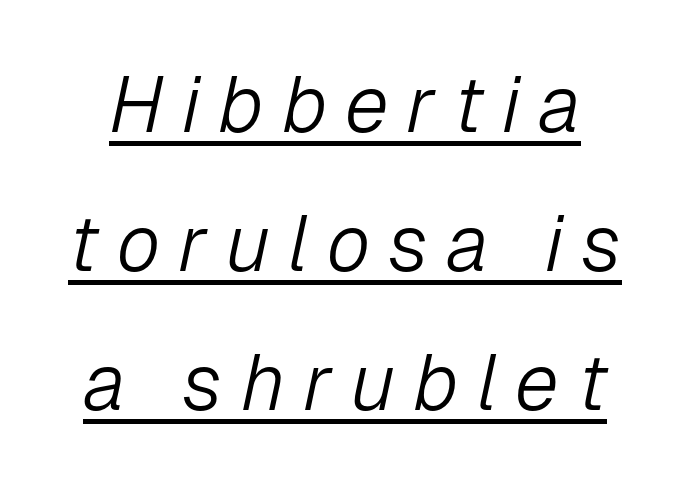
Q: Is the text bold? A: No.
Q: Is the text italic (slanted)? A: Yes, it leans right by about 12 degrees.
Q: Is the text underlined? A: Yes.
Q: Is the spacing between letters normal or unusually wide? A: Unusually wide.
Q: Width (condensed, normal, or wide)? A: Normal.
Q: Stroke contrast? A: Low.
Q: x-height? A: Medium.
Q: Monospaced? A: No.
